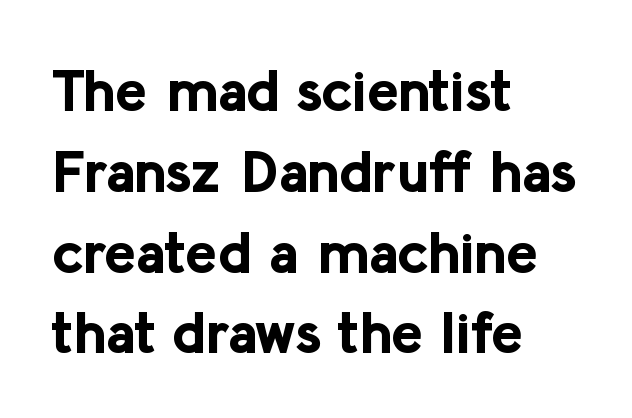
Q: Is the text bold? A: Yes.
Q: Is the text italic (slanted)? A: No, it is upright.
Q: Is the typeface a serif or a sans-serif typeface? A: Sans-serif.
Q: Is the text underlined? A: No.
Q: How is the paragraph aligned? A: Left-aligned.
Q: Is the spacing between letters normal or unusually wide? A: Normal.
Q: Is the spacing between lines tight, normal or loose? A: Normal.
Q: Width (condensed, normal, or wide)? A: Normal.
Q: Stroke contrast? A: Low.
Q: x-height? A: Medium.
Q: Monospaced? A: No.
